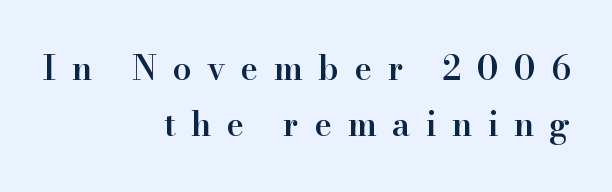
The image shows 33 px semibold serif type, upright; set right-aligned, normal line spacing (1.69x), unusually wide letter spacing (+0.47 em), not underlined; high stroke contrast and a small x-height.
